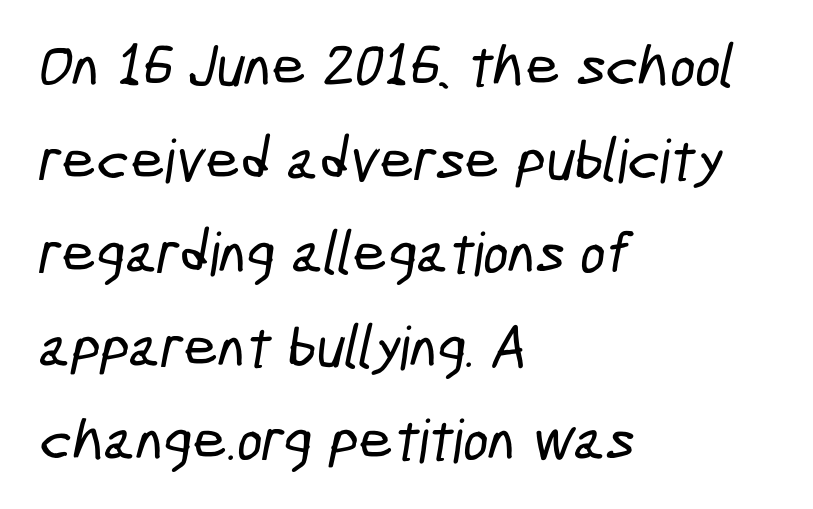
{"serif": "no", "width": "condensed", "stroke_contrast": "low", "x_height": "medium", "monospaced": "no", "underline": "no", "align": "left", "line_spacing": "normal", "line_spacing_ratio": 1.56, "letter_spacing": "normal", "letter_spacing_em": 0.0, "glyph_px": 60}
